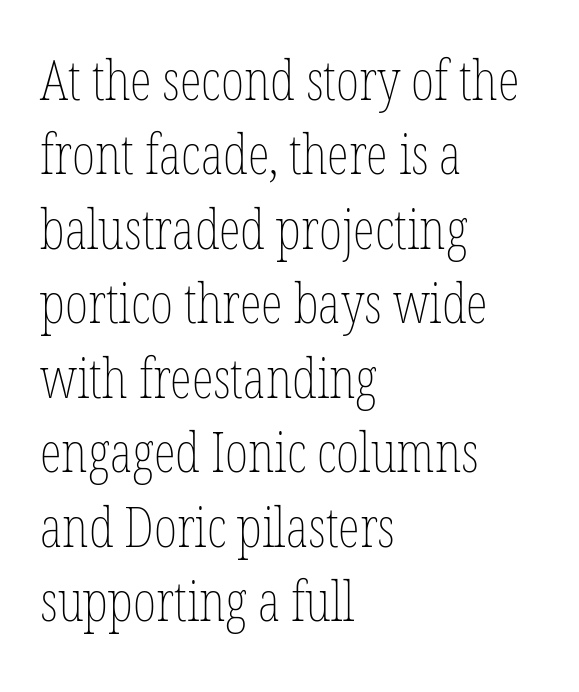
{"italic": "no", "bold": "no", "weight": "thin", "width": "condensed", "stroke_contrast": "low", "x_height": "medium", "monospaced": "no", "underline": "no", "align": "left", "line_spacing": "normal", "line_spacing_ratio": 1.33, "letter_spacing": "normal", "letter_spacing_em": 0.0, "glyph_px": 56}
